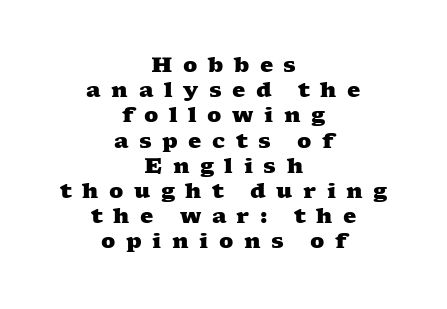
Set as a true bold cut, around the 700 mark. Rule under the text: the space is simply empty. The face used here is rendered with a markedly widened letterfit. Horizontally, the lines are justified to the midpoint only.
